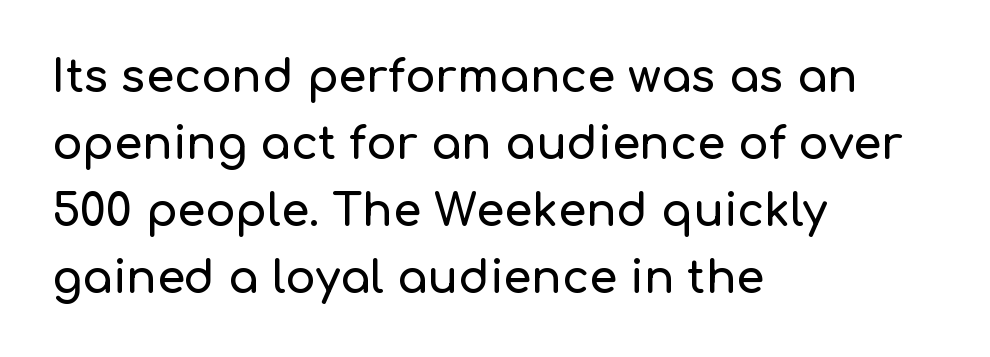
Q: Is the text italic (slanted)? A: No, it is upright.
Q: Is the typeface a serif or a sans-serif typeface? A: Sans-serif.
Q: Is the text underlined? A: No.
Q: How is the paragraph aligned? A: Left-aligned.
Q: Is the spacing between letters normal or unusually wide? A: Normal.
Q: Is the spacing between lines tight, normal or loose? A: Normal.
Q: Width (condensed, normal, or wide)? A: Normal.
Q: Stroke contrast? A: Low.
Q: x-height? A: Medium.
Q: Monospaced? A: No.
